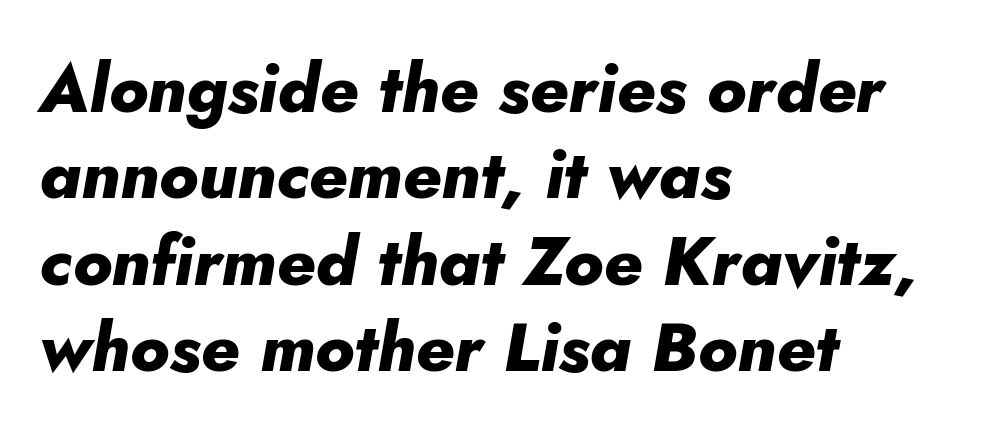
The image shows 68 px heavy type, italic (leaning right); set left-aligned, normal line spacing (1.27x), normal letter spacing, not underlined; low stroke contrast and a small x-height.
